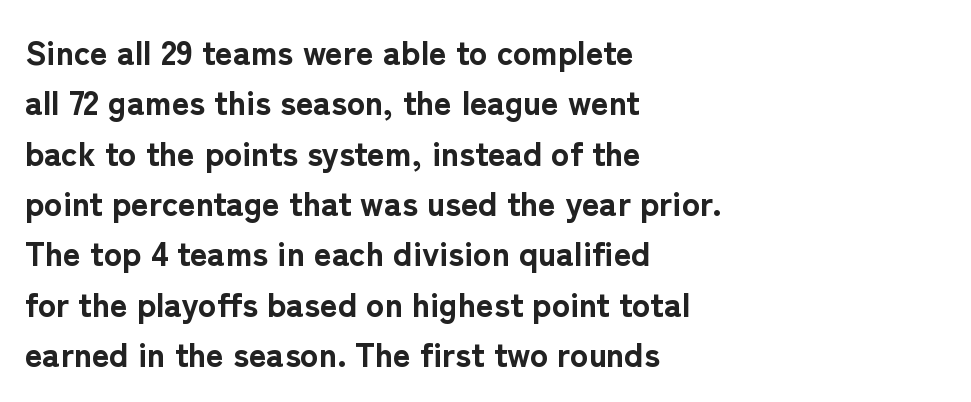
{"serif": "no", "italic": "no", "bold": "yes", "weight": "bold", "width": "normal", "stroke_contrast": "low", "x_height": "medium", "monospaced": "no", "underline": "no", "align": "left", "line_spacing": "normal", "line_spacing_ratio": 1.48, "letter_spacing": "normal", "letter_spacing_em": 0.0, "glyph_px": 34}
